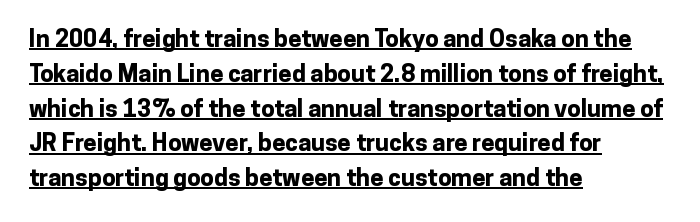
The image shows 24 px bold type, upright; set left-aligned, normal line spacing (1.45x), normal letter spacing, underlined.
